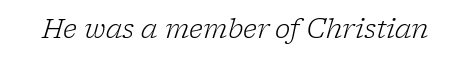
This rendering features lettering with no underline. In terms of letterspacing, this is plain default setting. It's the slanting kind of type. The strokes are not fattened; the text isn't bold.
